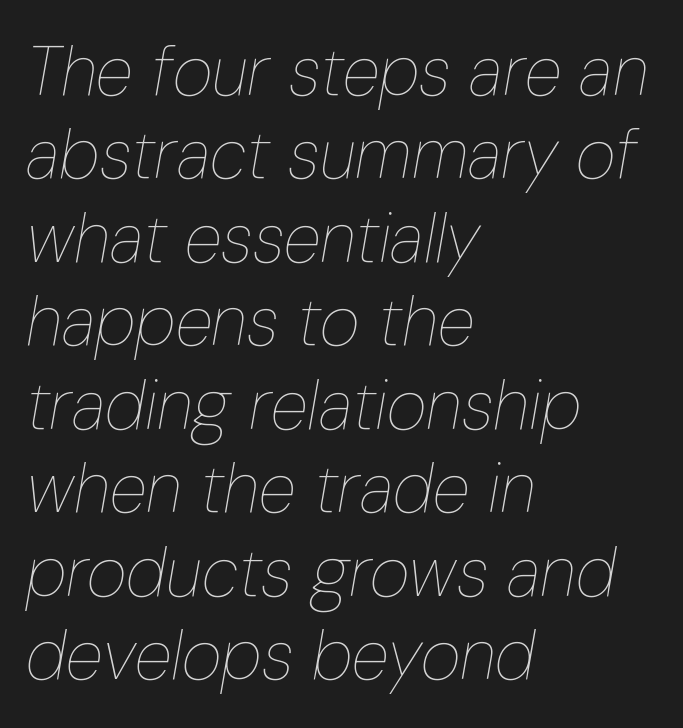
The image shows 69 px thin, condensed type, italic (leaning right); set left-aligned, line spacing 1.21x, normal letter spacing, not underlined; low stroke contrast and a medium x-height.
